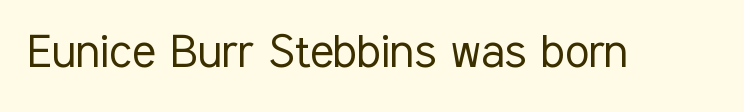
{"serif": "no", "italic": "no", "bold": "no", "weight": "light", "width": "condensed", "stroke_contrast": "low", "x_height": "medium", "monospaced": "no", "underline": "no", "letter_spacing": "normal", "letter_spacing_em": 0.0, "glyph_px": 55}
